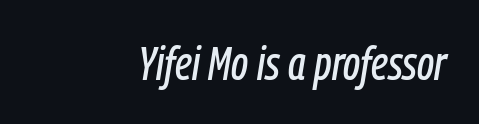
{"italic": "yes", "lean": "right", "slant_degrees": 9, "width": "condensed", "stroke_contrast": "low", "x_height": "medium", "monospaced": "no", "underline": "no", "align": "right", "letter_spacing": "normal", "letter_spacing_em": 0.0, "glyph_px": 48}
